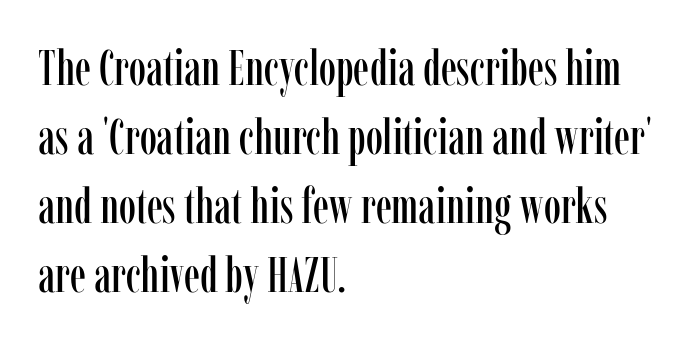
Q: Is the text italic (slanted)? A: No, it is upright.
Q: Is the typeface a serif or a sans-serif typeface? A: Serif.
Q: Is the text underlined? A: No.
Q: How is the paragraph aligned? A: Left-aligned.
Q: Is the spacing between letters normal or unusually wide? A: Normal.
Q: Is the spacing between lines tight, normal or loose? A: Normal.
Q: Width (condensed, normal, or wide)? A: Condensed.
Q: Stroke contrast? A: Low.
Q: x-height? A: Medium.
Q: Monospaced? A: No.
